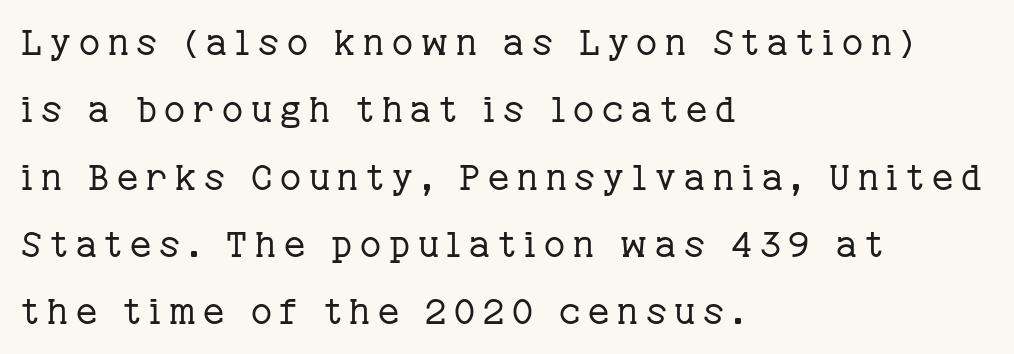
{"serif": "yes", "italic": "no", "bold": "no", "weight": "regular", "width": "normal", "stroke_contrast": "low", "x_height": "medium", "monospaced": "no", "underline": "no", "align": "left", "line_spacing_ratio": 1.87, "letter_spacing": "wide", "letter_spacing_em": 0.22, "glyph_px": 36}
